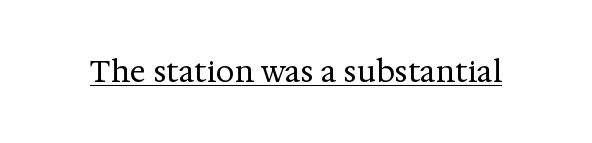
Q: Is the text bold? A: No.
Q: Is the text italic (slanted)? A: No, it is upright.
Q: Is the typeface a serif or a sans-serif typeface? A: Serif.
Q: Is the text underlined? A: Yes.
Q: Is the spacing between letters normal or unusually wide? A: Normal.
Q: Width (condensed, normal, or wide)? A: Normal.
Q: Stroke contrast? A: Medium.
Q: x-height? A: Medium.
Q: Monospaced? A: No.
